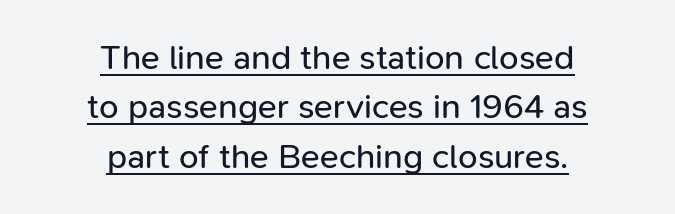
The image shows 35 px regular-weight sans-serif type, upright; set centered, normal line spacing (1.41x), normal letter spacing, underlined; low stroke contrast and a medium x-height.
